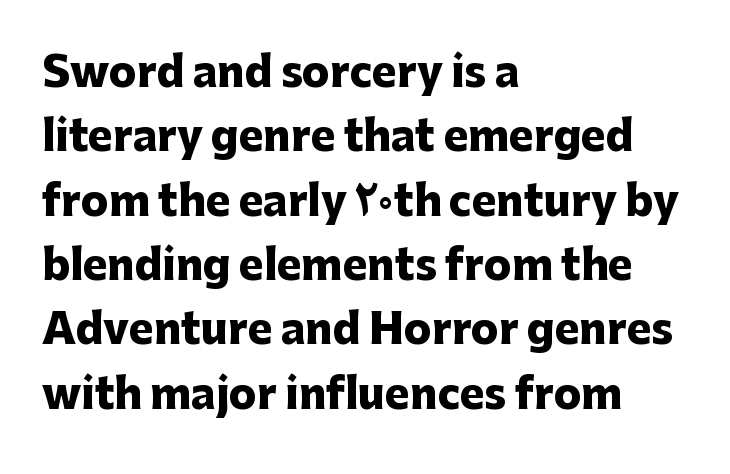
Reading down the column, the eye jumps a familiar distance to each next line. I'd call this a sans setting — the letters go barefoot. Varying glyph widths throughout — classic text-font behaviour. Look at the tracking — it's just the regular setting, nothing added. The font is running at its bold setting.
